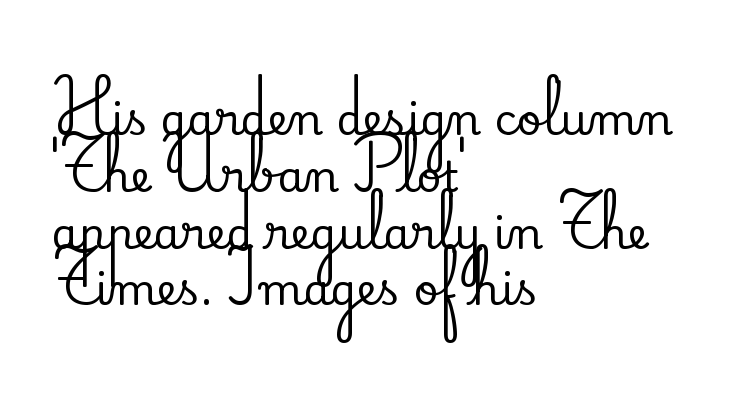
Students, observe: this is what conventionally led text looks like. The space directly below the letters is spotless. The rendering shows small feet on the letterforms — a serif design. The rendering uses natural spacing where letterforms have individual widths.
